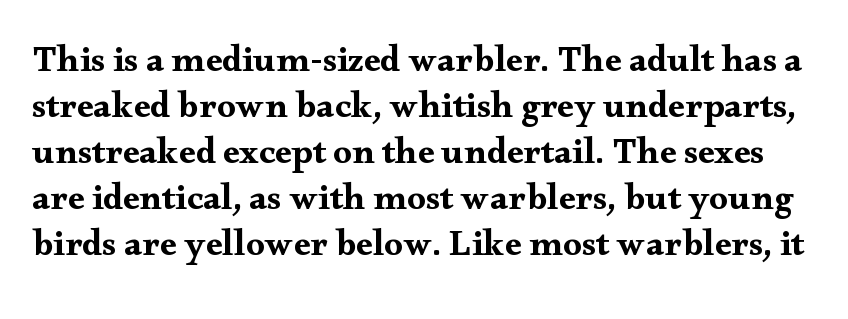
The designer went with a serif here, giving each stem small feet. Looks like regular typesetting: each glyph gets only the width it needs. Honestly, there is no underline to notice here at all. The letters sit at their default tracking, neither squeezed nor spread. This sample uses an upright cut, with every glyph sitting square on the baseline.
